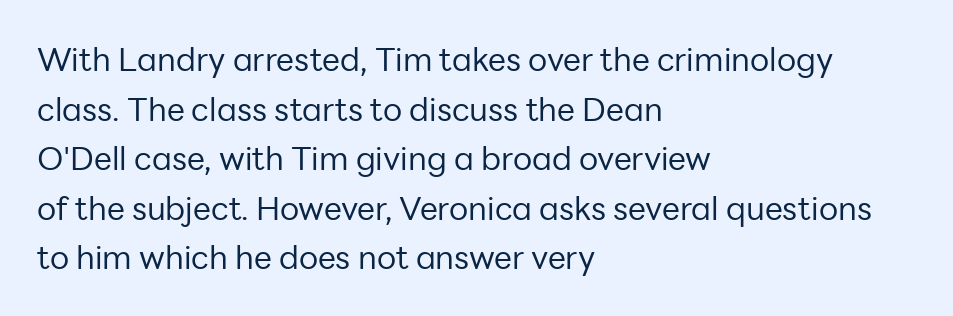
Rendered with straight, roman letterforms. The letterforms sit shoulder to shoulder at normal distance. One glance says typical: line gaps are just what's usual. Casual observation: everything's shoved over to the left. The font family rendered here belongs to the sans-serif group.
